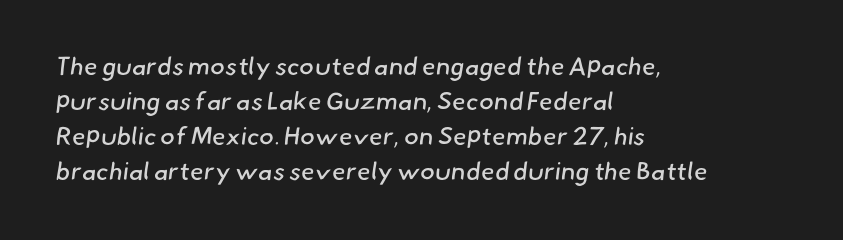
The image shows 25 px text type; set left-aligned, normal line spacing (1.4x), normal letter spacing, not underlined.
